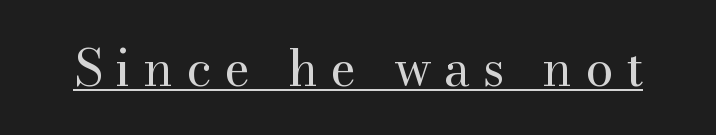
Stems here are at most as thick as an everyday book face. Tall strokes in this sample are plumb rather than angled. Display-style spreading of the glyphs; the letterfit is very open. The rendering uses the underline text-decoration.
